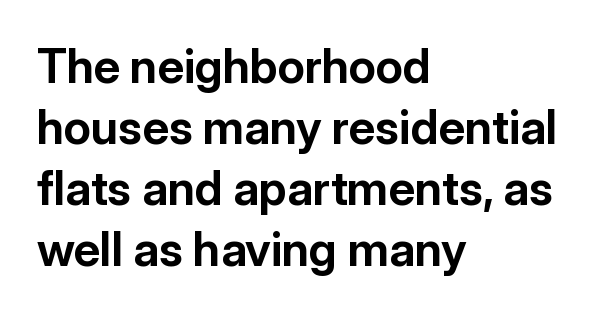
Q: Is the text bold? A: Yes.
Q: Is the text italic (slanted)? A: No, it is upright.
Q: Is the typeface a serif or a sans-serif typeface? A: Sans-serif.
Q: Is the text underlined? A: No.
Q: How is the paragraph aligned? A: Left-aligned.
Q: Is the spacing between letters normal or unusually wide? A: Normal.
Q: Is the spacing between lines tight, normal or loose? A: Normal.
Q: Width (condensed, normal, or wide)? A: Normal.
Q: Stroke contrast? A: Low.
Q: x-height? A: Medium.
Q: Monospaced? A: No.
